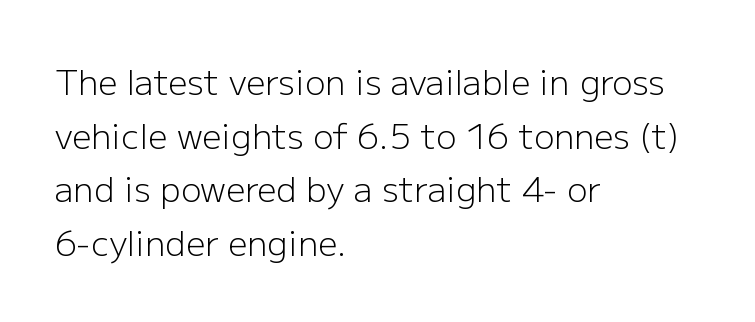
The image shows 34 px light sans-serif type, upright; set left-aligned, normal line spacing (1.58x), normal letter spacing, not underlined; low stroke contrast and a medium x-height.
